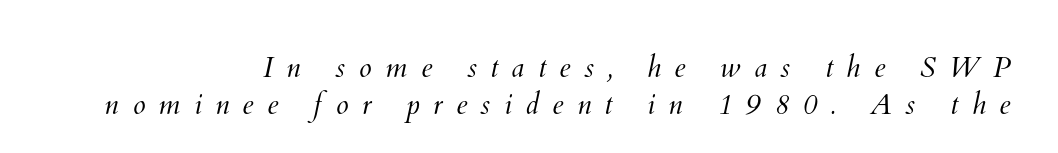
Q: Is the text bold? A: No.
Q: Is the text underlined? A: No.
Q: How is the paragraph aligned? A: Right-aligned.
Q: Is the spacing between letters normal or unusually wide? A: Unusually wide.
Q: Is the spacing between lines tight, normal or loose? A: Normal.
Q: Width (condensed, normal, or wide)? A: Normal.
Q: Stroke contrast? A: Medium.
Q: x-height? A: Small.
Q: Monospaced? A: No.
